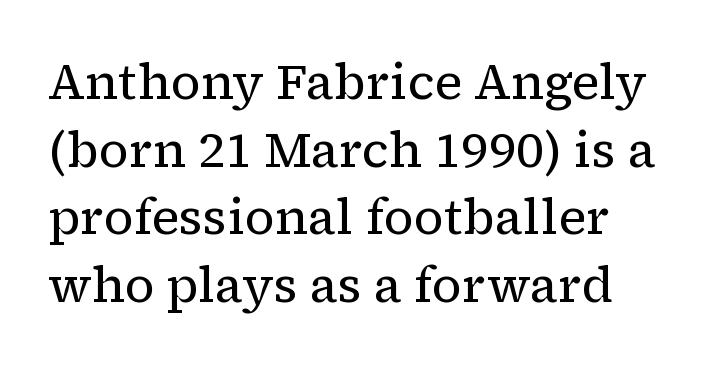
The image shows 49 px regular-weight serif type, upright; set left-aligned, normal line spacing (1.38x), normal letter spacing, not underlined; low stroke contrast and a medium x-height.
